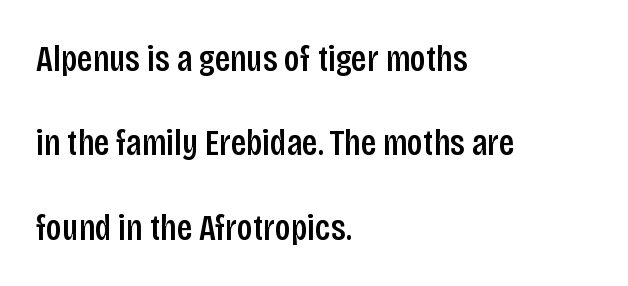
Q: Is the text italic (slanted)? A: No, it is upright.
Q: Is the typeface a serif or a sans-serif typeface? A: Sans-serif.
Q: Is the text underlined? A: No.
Q: How is the paragraph aligned? A: Left-aligned.
Q: Is the spacing between letters normal or unusually wide? A: Normal.
Q: Is the spacing between lines tight, normal or loose? A: Loose.
Q: Width (condensed, normal, or wide)? A: Condensed.
Q: Stroke contrast? A: Low.
Q: x-height? A: Large.
Q: Monospaced? A: No.
